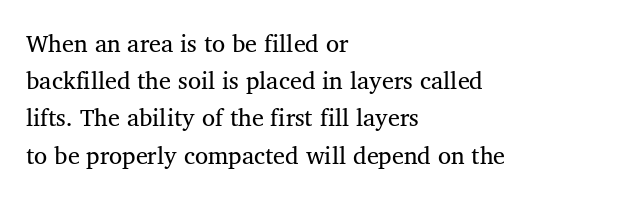
{"italic": "no", "bold": "no", "underline": "no", "align": "left", "line_spacing": "normal", "line_spacing_ratio": 1.55, "letter_spacing": "normal", "letter_spacing_em": 0.0, "glyph_px": 24}
